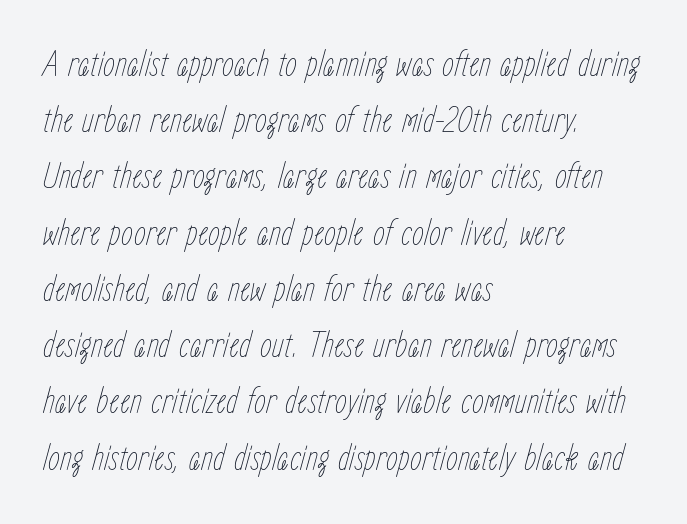
Q: Is the text bold? A: No.
Q: Is the text italic (slanted)? A: Yes, it leans right by about 15 degrees.
Q: Is the text underlined? A: No.
Q: How is the paragraph aligned? A: Left-aligned.
Q: Is the spacing between letters normal or unusually wide? A: Normal.
Q: Is the spacing between lines tight, normal or loose? A: Normal.
Q: Width (condensed, normal, or wide)? A: Condensed.
Q: Stroke contrast? A: Low.
Q: x-height? A: Medium.
Q: Monospaced? A: No.
